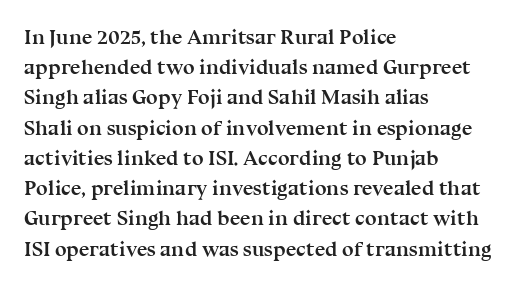
The image shows 21 px bold type, upright; set left-aligned, normal line spacing (1.44x), normal letter spacing, not underlined.
